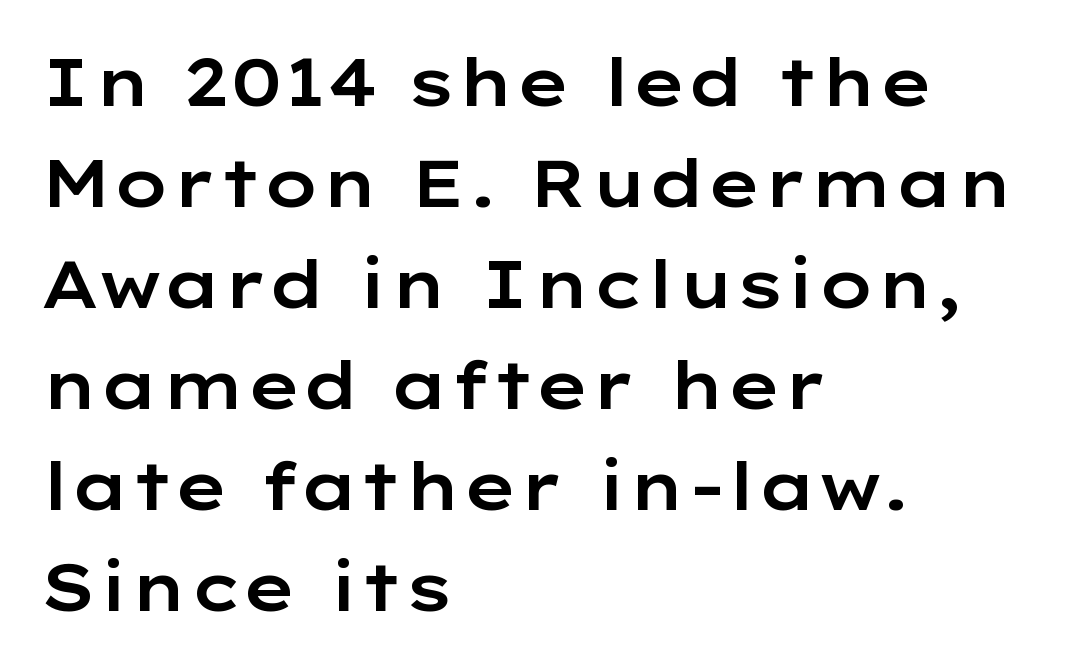
Q: Is the text italic (slanted)? A: No, it is upright.
Q: Is the typeface a serif or a sans-serif typeface? A: Sans-serif.
Q: Is the text underlined? A: No.
Q: How is the paragraph aligned? A: Left-aligned.
Q: Is the spacing between letters normal or unusually wide? A: Normal.
Q: Is the spacing between lines tight, normal or loose? A: Normal.
Q: Width (condensed, normal, or wide)? A: Wide.
Q: Stroke contrast? A: Low.
Q: x-height? A: Medium.
Q: Monospaced? A: No.
